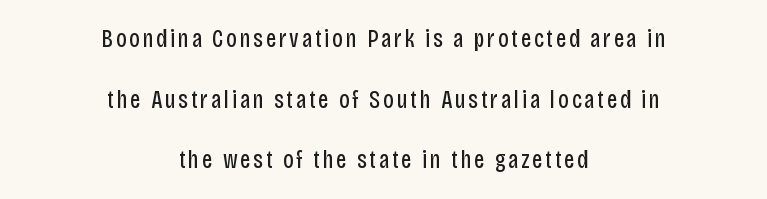
Style check: upright. Ink coverage per letter is moderate at most. Is the block centered? Yes — each line is placed symmetrically about the middle. The baseline area is clear.
